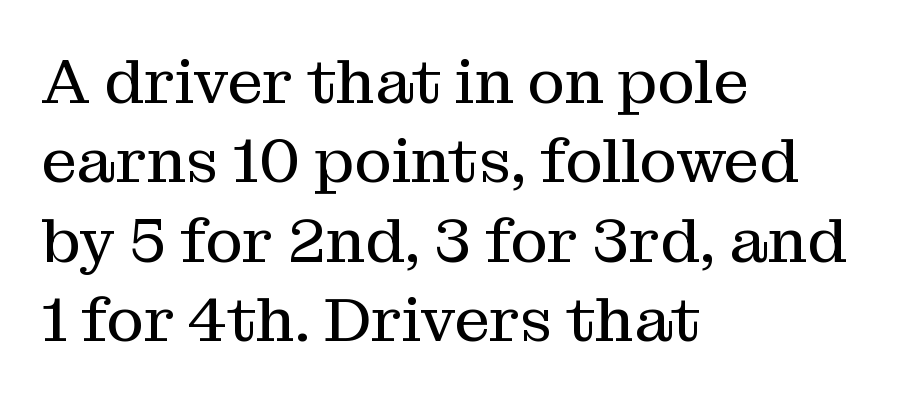
{"serif": "yes", "italic": "no", "bold": "no", "weight": "regular", "width": "normal", "stroke_contrast": "medium", "x_height": "medium", "monospaced": "no", "underline": "no", "align": "left", "line_spacing": "normal", "line_spacing_ratio": 1.26, "letter_spacing": "normal", "letter_spacing_em": 0.0, "glyph_px": 63}
